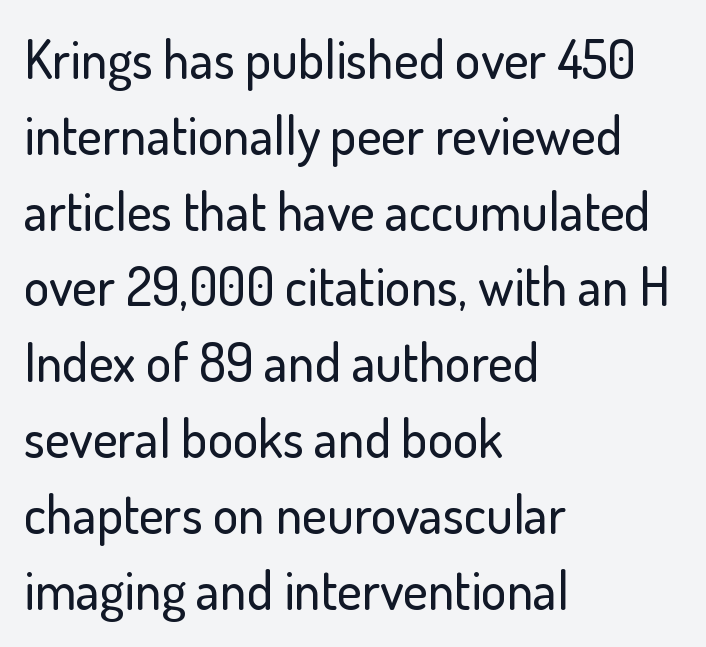
The image shows 53 px sans-serif type, upright; set left-aligned, normal line spacing (1.43x), normal letter spacing, not underlined; low stroke contrast and a small x-height.
